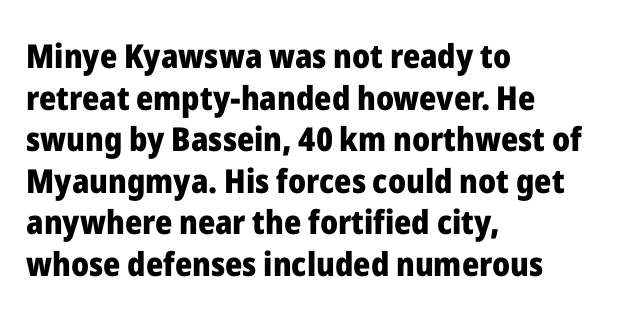
The image shows 33 px heavy sans-serif type, upright; set left-aligned, normal line spacing (1.26x), normal letter spacing, not underlined; low stroke contrast and a medium x-height.
